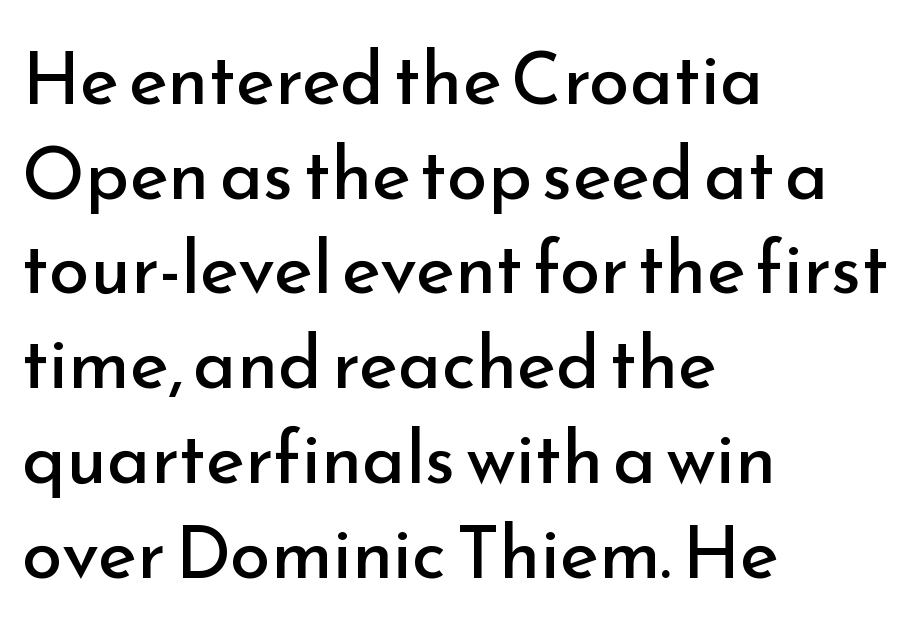
Glyph-to-glyph distance matches everyday printed text. The paragraph has a hard left edge and a soft right edge. This rendering features lettering with no underline. These lines were composed using upright roman letters.
